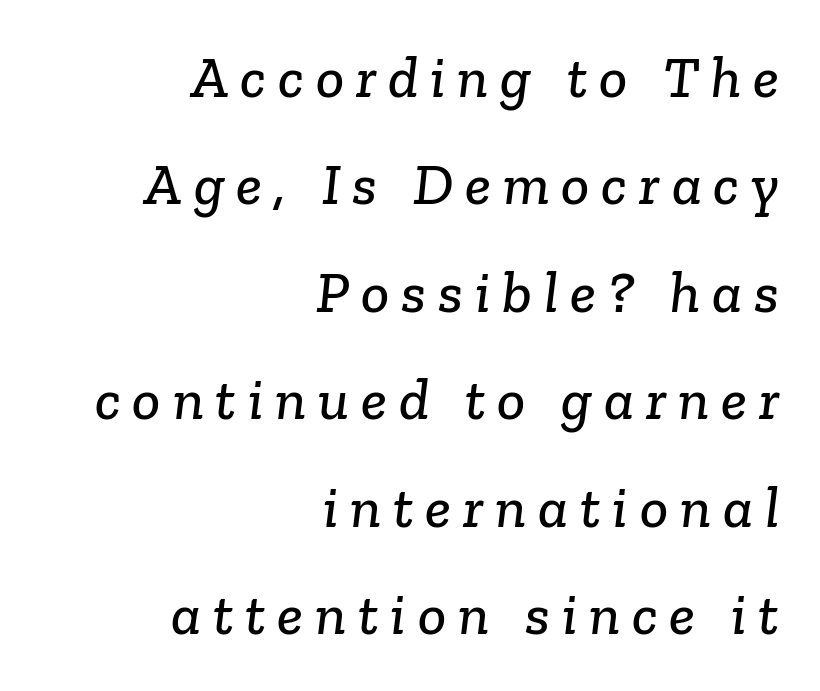
{"serif": "yes", "width": "normal", "stroke_contrast": "low", "x_height": "medium", "monospaced": "no", "underline": "no", "align": "right", "line_spacing_ratio": 1.82, "letter_spacing": "wide", "letter_spacing_em": 0.2, "glyph_px": 59}
